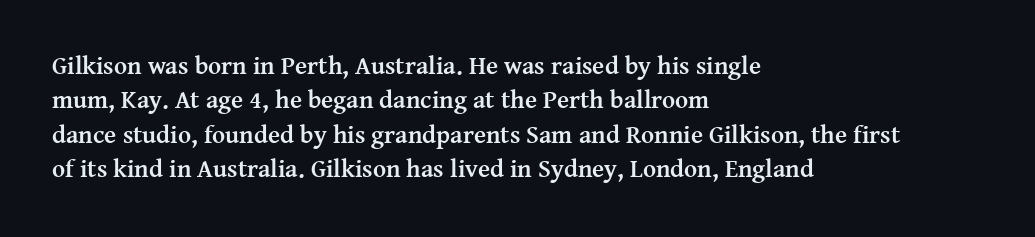
{"italic": "no", "bold": "yes", "underline": "no", "align": "left", "line_spacing": "normal", "line_spacing_ratio": 1.38, "letter_spacing": "normal", "letter_spacing_em": 0.0, "glyph_px": 25}
